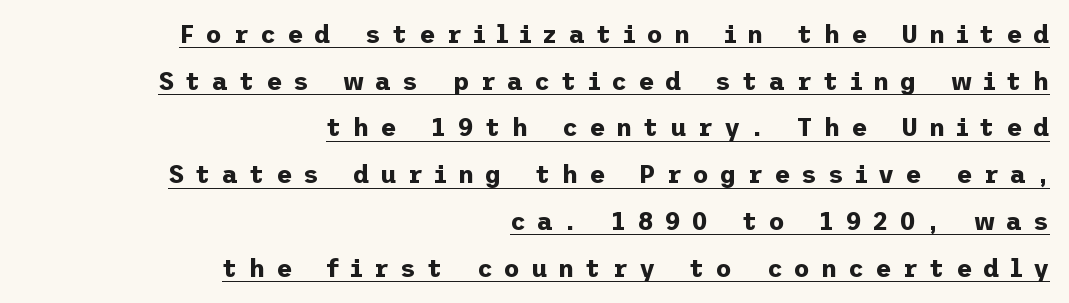
{"italic": "no", "bold": "yes", "underline": "yes", "align": "right", "line_spacing_ratio": 1.87, "letter_spacing": "wide", "letter_spacing_em": 0.43, "glyph_px": 25}
